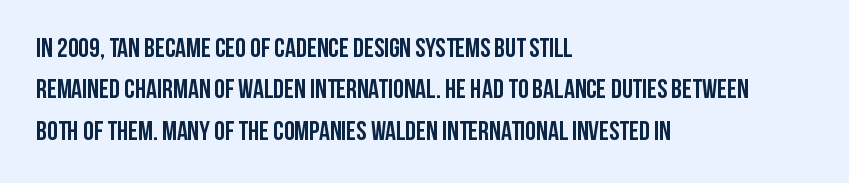
{"italic": "no", "bold": "yes", "underline": "no", "align": "left", "line_spacing": "normal", "line_spacing_ratio": 1.53, "letter_spacing": "normal", "letter_spacing_em": 0.0, "glyph_px": 27}
